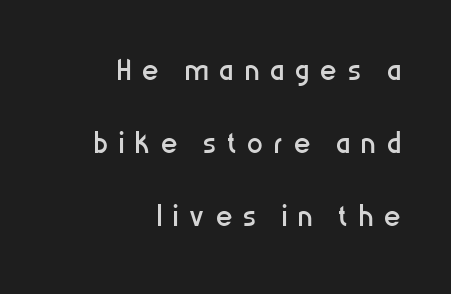
Q: Is the text bold? A: No.
Q: Is the text italic (slanted)? A: No, it is upright.
Q: Is the typeface a serif or a sans-serif typeface? A: Sans-serif.
Q: Is the text underlined? A: No.
Q: How is the paragraph aligned? A: Right-aligned.
Q: Is the spacing between letters normal or unusually wide? A: Unusually wide.
Q: Width (condensed, normal, or wide)? A: Condensed.
Q: Stroke contrast? A: Low.
Q: x-height? A: Medium.
Q: Monospaced? A: No.
